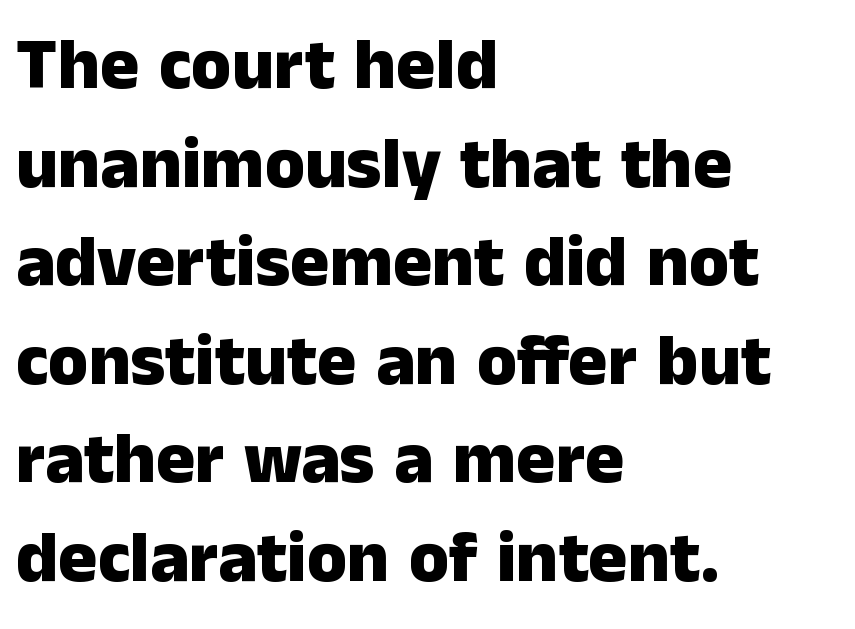
The image shows 73 px heavy sans-serif type, upright; set left-aligned, normal line spacing (1.35x), normal letter spacing, not underlined; low stroke contrast and a medium x-height.
